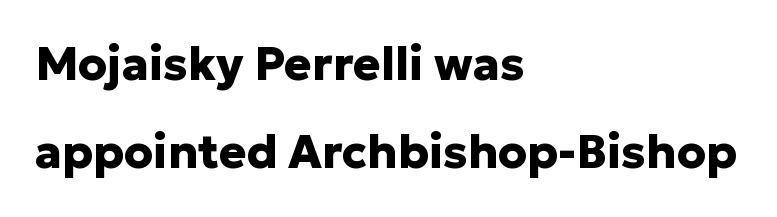
The image shows 46 px heavy sans-serif type, upright; set left-aligned, loose line spacing (1.92x), normal letter spacing, not underlined; low stroke contrast and a medium x-height.
